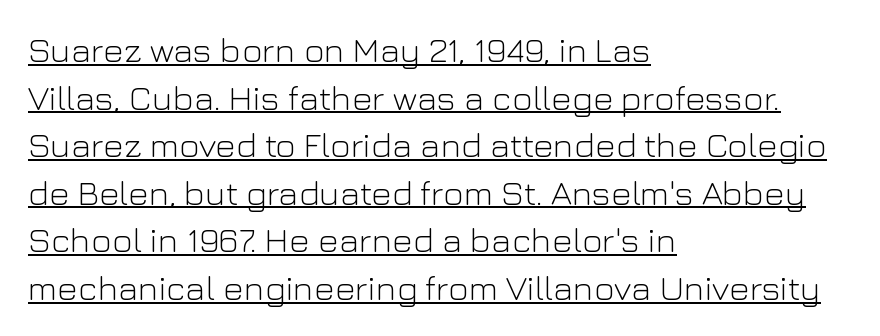
Q: Is the text bold? A: No.
Q: Is the text italic (slanted)? A: No, it is upright.
Q: Is the typeface a serif or a sans-serif typeface? A: Sans-serif.
Q: Is the text underlined? A: Yes.
Q: How is the paragraph aligned? A: Left-aligned.
Q: Is the spacing between letters normal or unusually wide? A: Normal.
Q: Is the spacing between lines tight, normal or loose? A: Normal.
Q: Width (condensed, normal, or wide)? A: Normal.
Q: Stroke contrast? A: Low.
Q: x-height? A: Medium.
Q: Monospaced? A: No.
